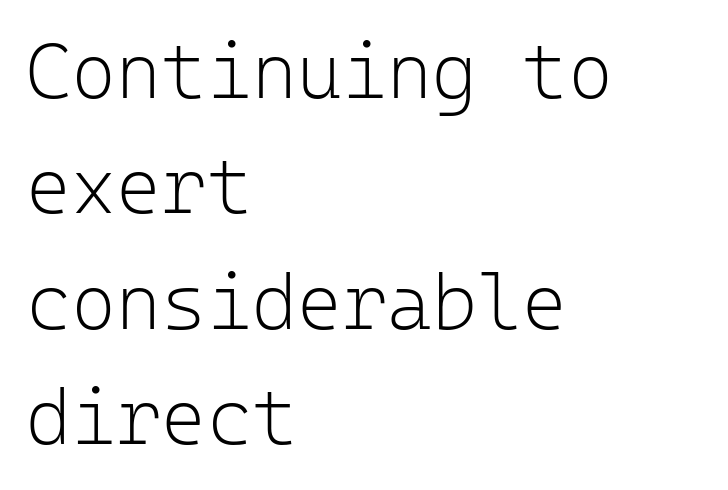
{"serif": "no", "italic": "no", "bold": "no", "weight": "light", "width": "normal", "stroke_contrast": "low", "x_height": "medium", "monospaced": "yes", "underline": "no", "align": "left", "line_spacing": "normal", "line_spacing_ratio": 1.5, "letter_spacing": "normal", "letter_spacing_em": 0.0, "glyph_px": 77}
